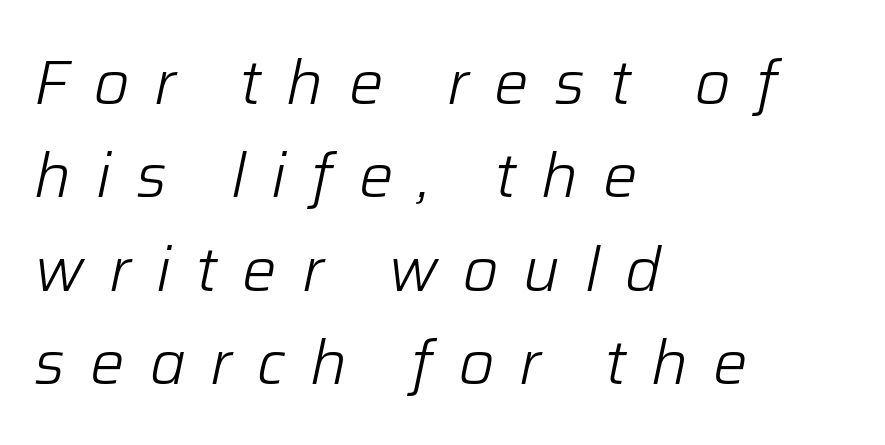
The image shows 61 px light type, italic (leaning right); set left-aligned, normal line spacing (1.53x), unusually wide letter spacing (+0.41 em), not underlined; low stroke contrast and a medium x-height.
